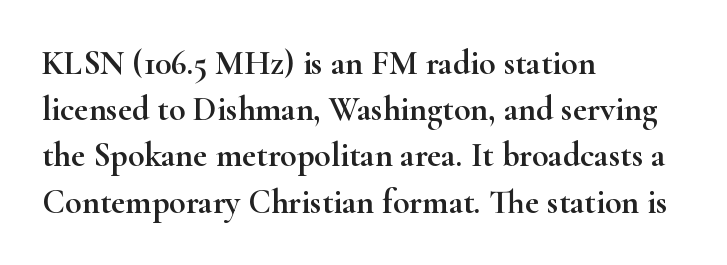
{"serif": "yes", "italic": "no", "width": "wide", "stroke_contrast": "high", "x_height": "small", "monospaced": "no", "underline": "no", "align": "left", "line_spacing": "normal", "line_spacing_ratio": 1.36, "letter_spacing": "normal", "letter_spacing_em": 0.0, "glyph_px": 34}
